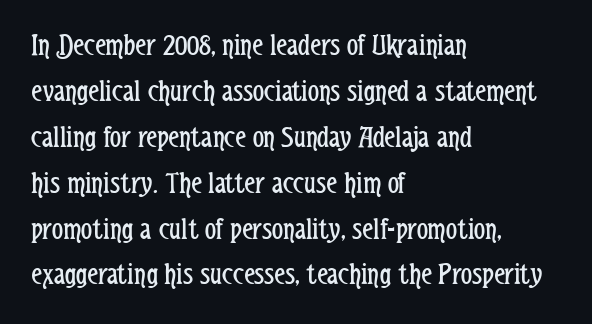
These lines are rendered in a variable-pitch font. Students, note that the glyphs here touch the page at normal intervals. The block of text has a typical density, with ordinary space between rows. Stroke mass is kept to a normal reading level or below. Italic? Not at all — the glyphs are vertical.
